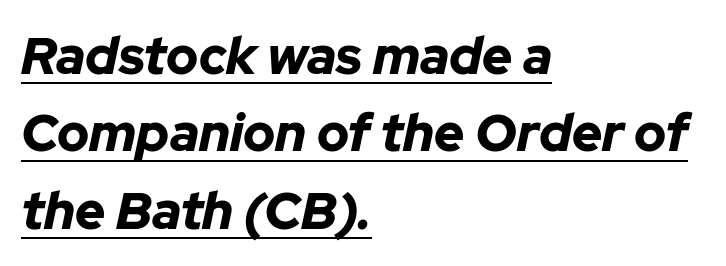
The image shows 52 px bold type, italic (leaning right); set left-aligned, normal line spacing (1.49x), normal letter spacing, underlined; low stroke contrast and a medium x-height.
